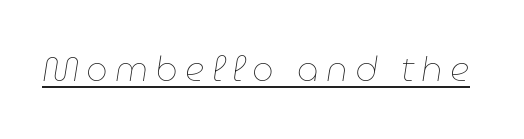
The image shows 34 px thin type, italic (leaning right); set unusually wide letter spacing (+0.21 em), underlined; low stroke contrast and a medium x-height.
